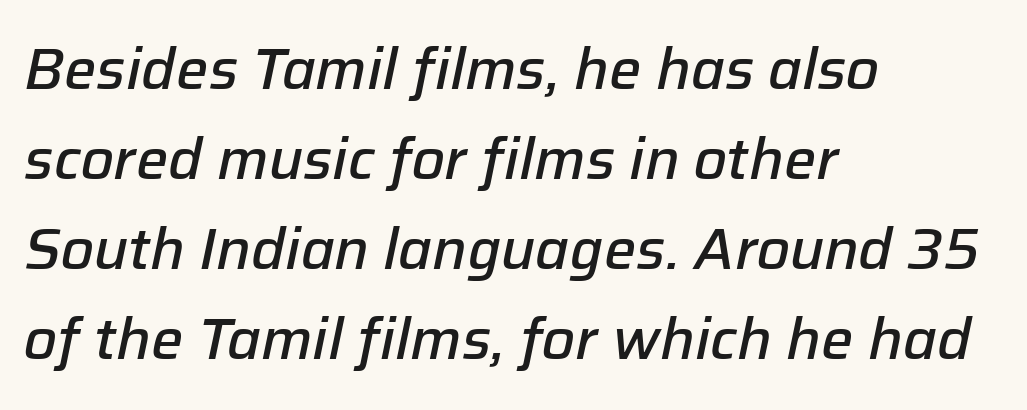
The image shows 57 px semibold type, italic (leaning right); set left-aligned, normal line spacing (1.58x), normal letter spacing, not underlined; low stroke contrast and a medium x-height.
